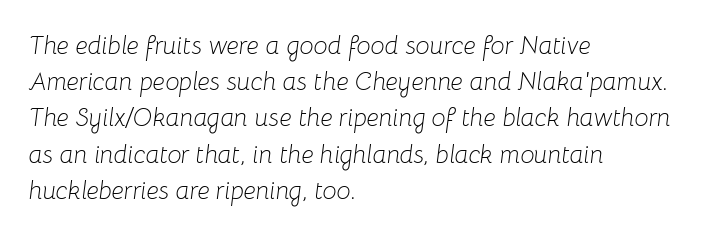
The image shows 25 px text type, italic (leaning right); set left-aligned, normal line spacing (1.45x), normal letter spacing, not underlined.
